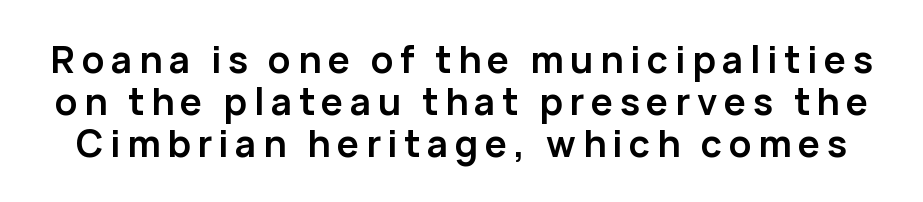
The image shows 37 px semibold sans-serif type, upright; set tight line spacing (1.13x), not underlined; low stroke contrast and a medium x-height.
